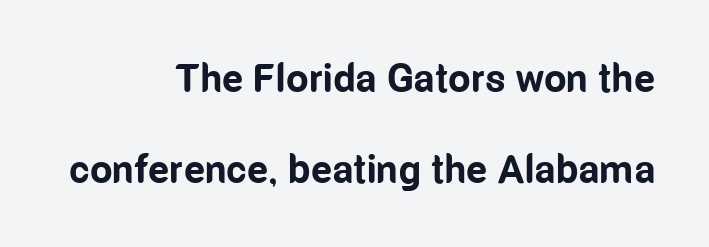
Nobody touched the tracking dial on this one. The space beneath each line is pristine and unruled. Caption: bold face, heavy strokes. The setting favours the right margin, as signatures and pull-quotes sometimes do. Compared with typical paragraphs, the rows here are farther apart.
